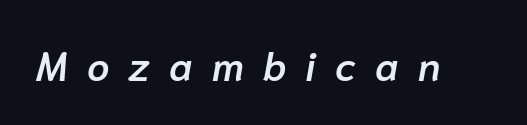
Semibold letterforms, between regular and bold. Someone cranked the tracking dial way up on this one. The typography opts for an oblique posture over an upright one. Any mark beneath the type? The region is blank. This sample has the flowing, uneven cadence of proportional lettering.
